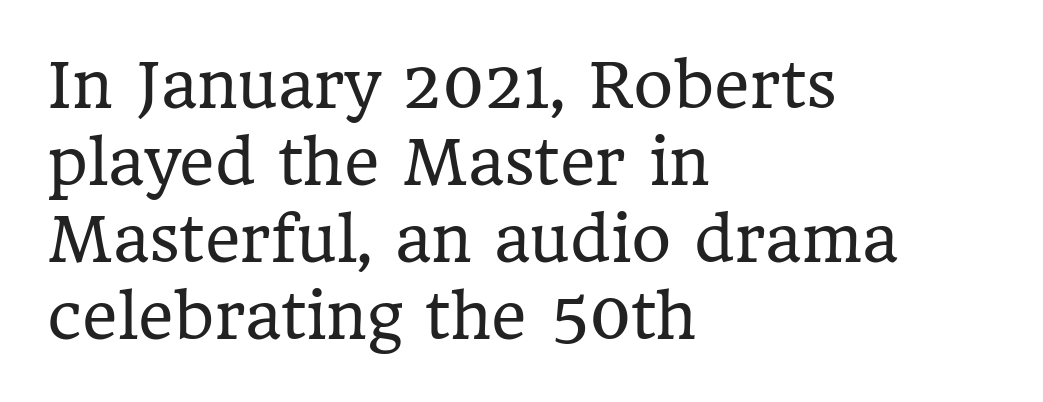
The image shows 61 px regular-weight serif type, upright; set left-aligned, normal line spacing (1.26x), normal letter spacing, not underlined; low stroke contrast and a medium x-height.
